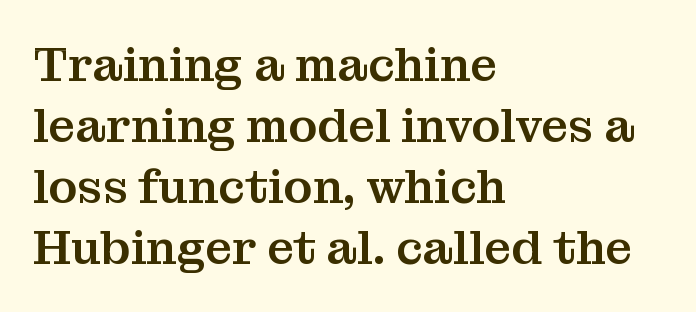
{"serif": "yes", "italic": "no", "width": "normal", "stroke_contrast": "medium", "x_height": "medium", "monospaced": "no", "underline": "no", "align": "left", "line_spacing": "normal", "line_spacing_ratio": 1.27, "letter_spacing": "normal", "letter_spacing_em": 0.0, "glyph_px": 48}
